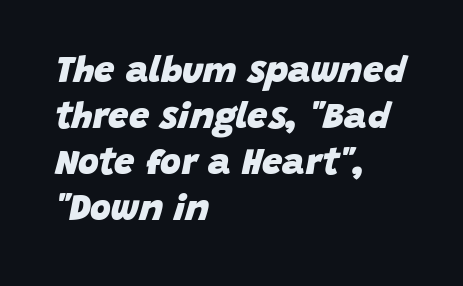
Q: Is the text bold? A: Yes.
Q: Is the text italic (slanted)? A: Yes, it leans right by about 15 degrees.
Q: Is the text underlined? A: No.
Q: How is the paragraph aligned? A: Left-aligned.
Q: Is the spacing between letters normal or unusually wide? A: Normal.
Q: Is the spacing between lines tight, normal or loose? A: Normal.
Q: Width (condensed, normal, or wide)? A: Normal.
Q: Stroke contrast? A: Low.
Q: x-height? A: Large.
Q: Monospaced? A: No.
